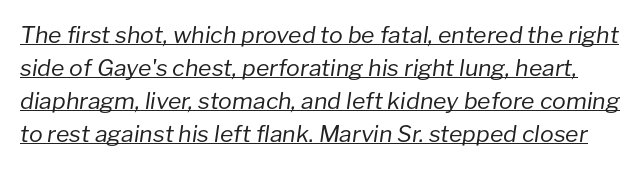
Q: Is the text bold? A: No.
Q: Is the text italic (slanted)? A: Yes, it leans right by about 8 degrees.
Q: Is the text underlined? A: Yes.
Q: Is the spacing between letters normal or unusually wide? A: Normal.
Q: Is the spacing between lines tight, normal or loose? A: Normal.
